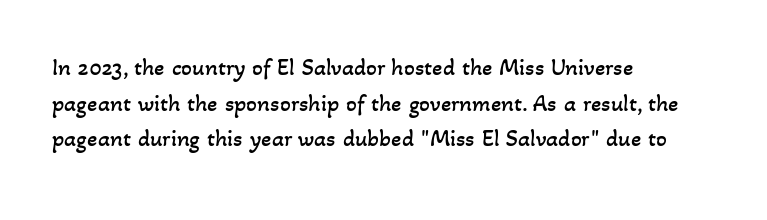
Q: Is the text bold? A: No.
Q: Is the text underlined? A: No.
Q: How is the paragraph aligned? A: Left-aligned.
Q: Is the spacing between letters normal or unusually wide? A: Normal.
Q: Is the spacing between lines tight, normal or loose? A: Normal.
